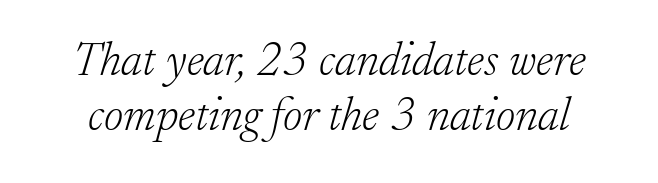
The image shows 47 px light serif type, italic (leaning right); set line spacing 1.16x, normal letter spacing, not underlined; low stroke contrast and a small x-height.
